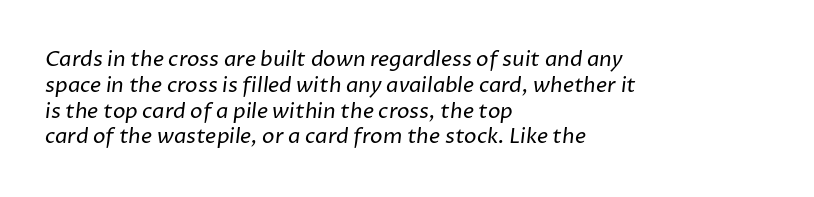
{"bold": "no", "underline": "no", "align": "left", "line_spacing_ratio": 1.23, "letter_spacing": "normal", "letter_spacing_em": 0.0, "glyph_px": 21}
